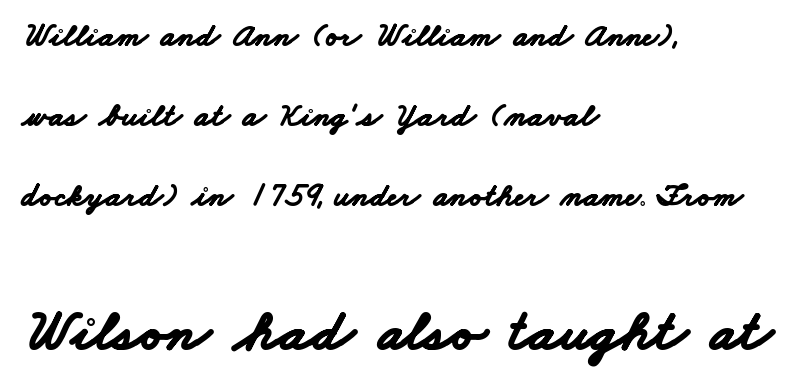
Looks like regular typesetting: each glyph gets only the width it needs. These words are printed bold, with thick strokes throughout. The baseline area is clear. This is sans-serif lettering, the kind often seen on screens and signage.
